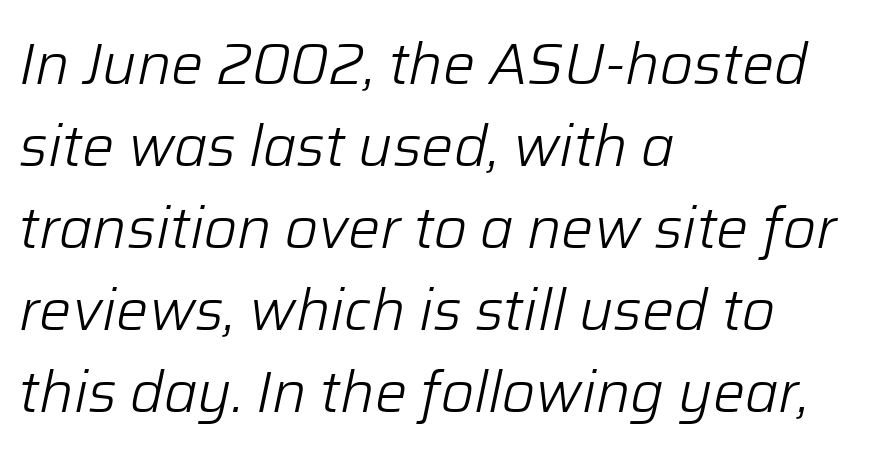
The image shows 57 px light type, italic (leaning right); set left-aligned, normal line spacing (1.44x), normal letter spacing, not underlined; low stroke contrast and a medium x-height.
